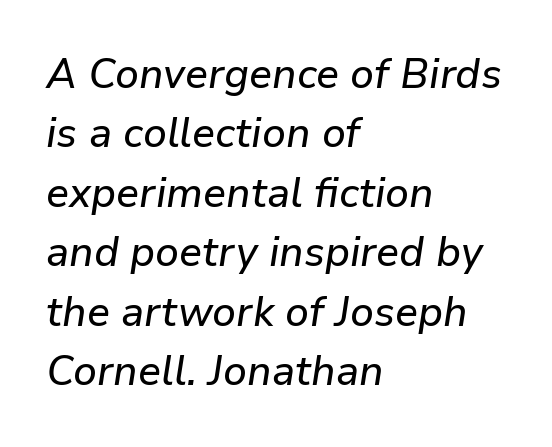
Q: Is the text italic (slanted)? A: Yes, it leans right by about 9 degrees.
Q: Is the text underlined? A: No.
Q: How is the paragraph aligned? A: Left-aligned.
Q: Is the spacing between letters normal or unusually wide? A: Normal.
Q: Is the spacing between lines tight, normal or loose? A: Normal.
Q: Width (condensed, normal, or wide)? A: Normal.
Q: Stroke contrast? A: Low.
Q: x-height? A: Medium.
Q: Monospaced? A: No.
